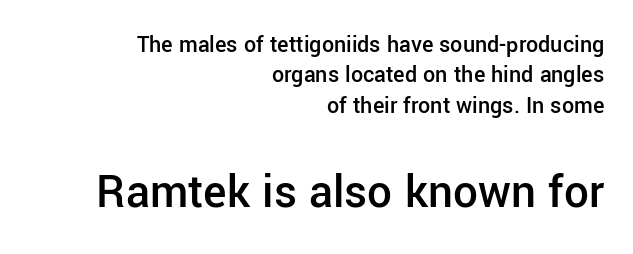
{"serif": "no", "italic": "no", "bold": "semi", "weight": "semibold", "width": "normal", "stroke_contrast": "low", "x_height": "medium", "monospaced": "no", "underline": "no", "align": "right", "line_spacing": "normal", "line_spacing_ratio": 1.27, "letter_spacing": "normal", "letter_spacing_em": 0.0, "larger_block": "second", "size_ratio": 2.04, "glyph_px": 49}
